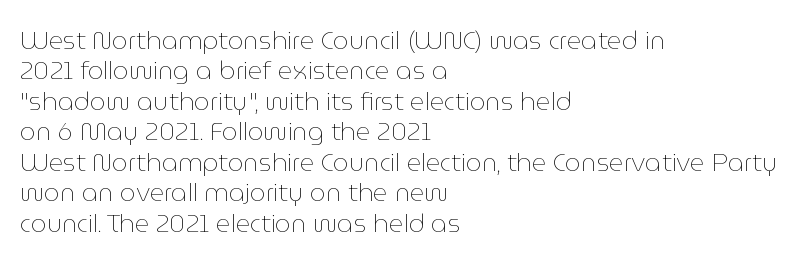
Q: Is the text bold? A: No.
Q: Is the text italic (slanted)? A: No, it is upright.
Q: Is the text underlined? A: No.
Q: How is the paragraph aligned? A: Left-aligned.
Q: Is the spacing between letters normal or unusually wide? A: Normal.
